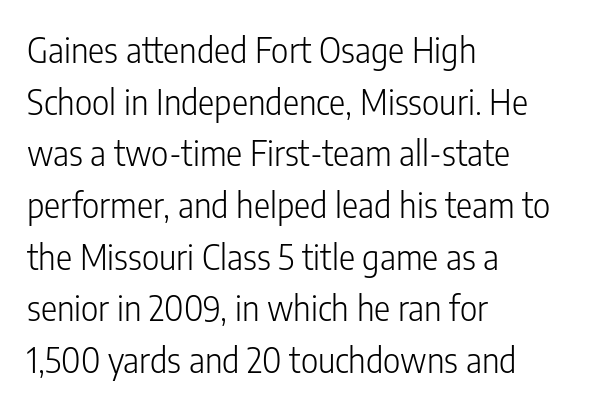
Q: Is the text bold? A: No.
Q: Is the text italic (slanted)? A: No, it is upright.
Q: Is the typeface a serif or a sans-serif typeface? A: Sans-serif.
Q: Is the text underlined? A: No.
Q: How is the paragraph aligned? A: Left-aligned.
Q: Is the spacing between letters normal or unusually wide? A: Normal.
Q: Is the spacing between lines tight, normal or loose? A: Normal.
Q: Width (condensed, normal, or wide)? A: Condensed.
Q: Stroke contrast? A: Low.
Q: x-height? A: Medium.
Q: Monospaced? A: No.
